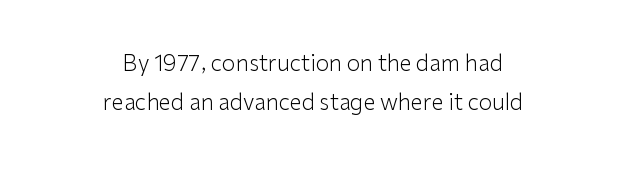
The face used here is rendered with its standard letterfit. The lettering stays uniformly vertical, giving the passage a roman look. The typeface has the unassuming heft of standard copy or less. Letters rest on an invisible, unmarked baseline. Layout note: lines centered.
